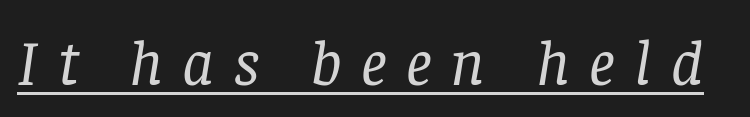
Q: Is the text bold? A: No.
Q: Is the text italic (slanted)? A: Yes, it leans right by about 8 degrees.
Q: Is the typeface a serif or a sans-serif typeface? A: Serif.
Q: Is the text underlined? A: Yes.
Q: Is the spacing between letters normal or unusually wide? A: Unusually wide.
Q: Width (condensed, normal, or wide)? A: Normal.
Q: Stroke contrast? A: Low.
Q: x-height? A: Large.
Q: Monospaced? A: No.
